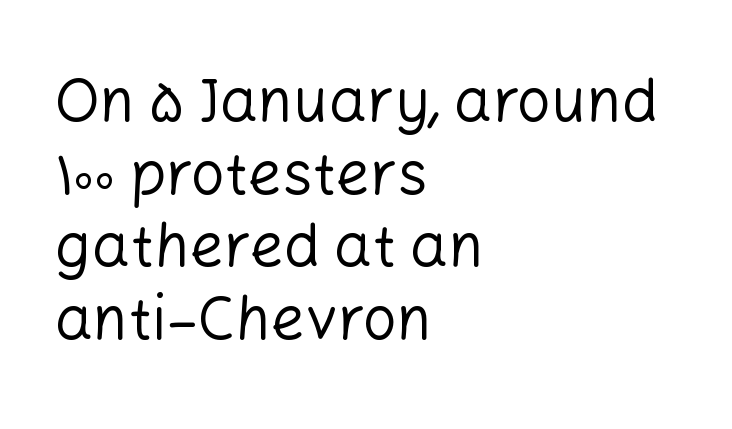
{"serif": "no", "italic": "no", "bold": "no", "weight": "regular", "width": "normal", "stroke_contrast": "low", "x_height": "medium", "monospaced": "no", "underline": "no", "align": "left", "line_spacing_ratio": 1.21, "letter_spacing": "normal", "letter_spacing_em": 0.0, "glyph_px": 60}
